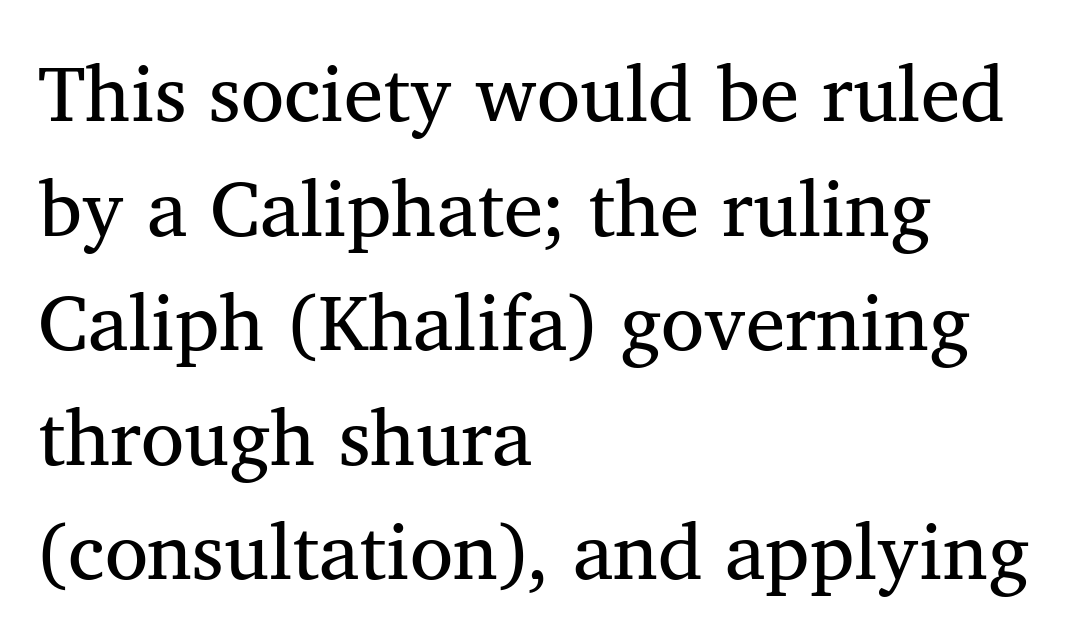
The image shows 79 px regular-weight serif type, upright; set left-aligned, normal line spacing (1.45x), normal letter spacing, not underlined; medium stroke contrast and a medium x-height.
